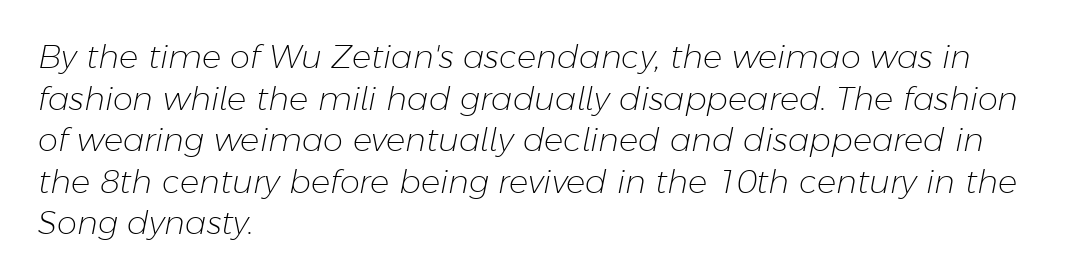
{"italic": "yes", "lean": "right", "slant_degrees": 11, "bold": "no", "weight": "light", "width": "normal", "stroke_contrast": "low", "x_height": "medium", "monospaced": "no", "underline": "no", "align": "left", "line_spacing": "normal", "line_spacing_ratio": 1.3, "letter_spacing": "normal", "letter_spacing_em": 0.0, "glyph_px": 32}
